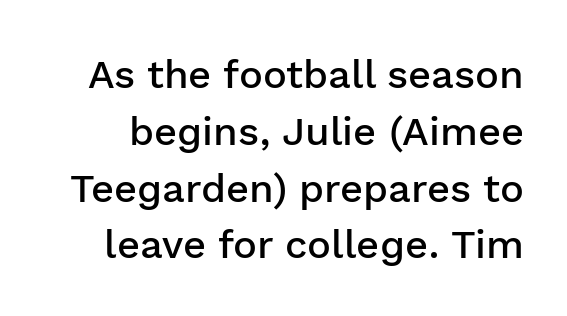
The gaps between neighbouring characters are ordinary and unremarkable. This sample uses an upright cut, with every glyph sitting square on the baseline. What kind of face is this? One without serifs — a sans. A somewhat darkened texture: the type is semibold rather than bold.
